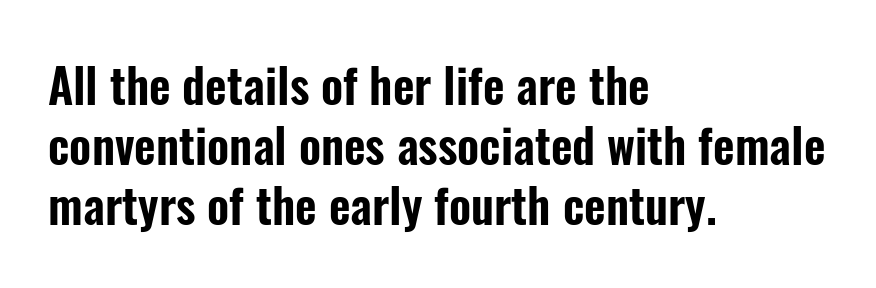
The image shows 47 px condensed sans-serif type, upright; set left-aligned, normal line spacing (1.28x), normal letter spacing, not underlined; low stroke contrast and a medium x-height.
